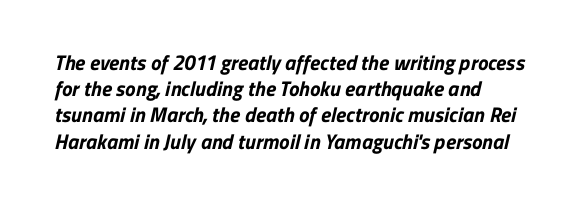
Q: Is the text bold? A: Yes.
Q: Is the text underlined? A: No.
Q: Is the spacing between letters normal or unusually wide? A: Normal.
Q: Is the spacing between lines tight, normal or loose? A: Normal.
